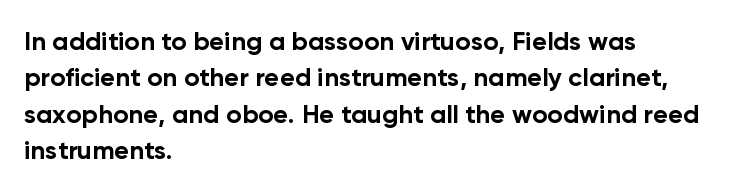
The image shows 26 px bold type, upright; set left-aligned, normal line spacing (1.4x), normal letter spacing, not underlined.
